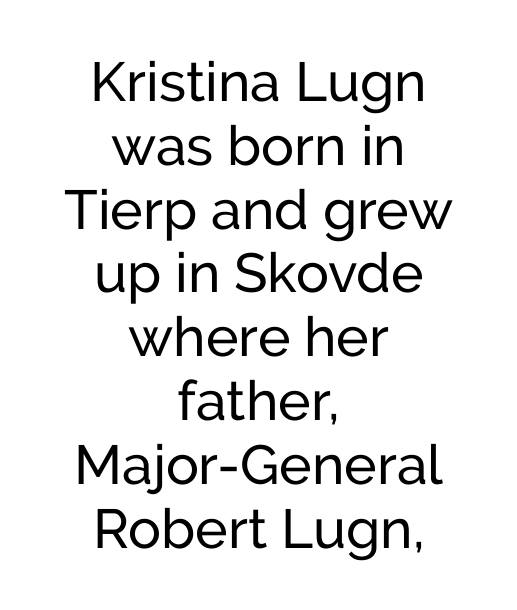
The image shows 55 px sans-serif type, upright; set centered, line spacing 1.16x, normal letter spacing, not underlined; low stroke contrast and a medium x-height.
